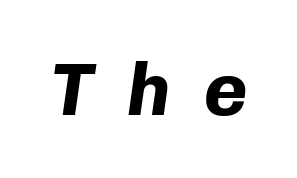
The image shows 75 px bold type, italic (leaning right), monospaced; set unusually wide letter spacing (+0.43 em), not underlined; low stroke contrast and a medium x-height.
